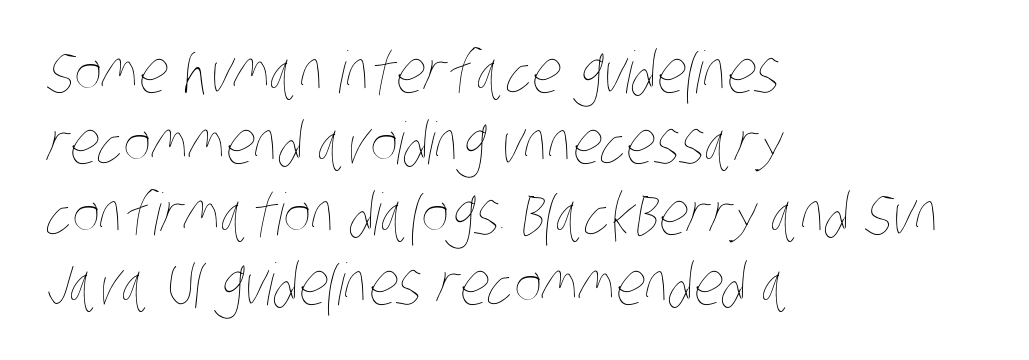
{"bold": "no", "weight": "thin", "width": "condensed", "stroke_contrast": "low", "x_height": "large", "monospaced": "no", "underline": "no", "align": "left", "line_spacing_ratio": 1.22, "letter_spacing": "normal", "letter_spacing_em": 0.0, "glyph_px": 58}
